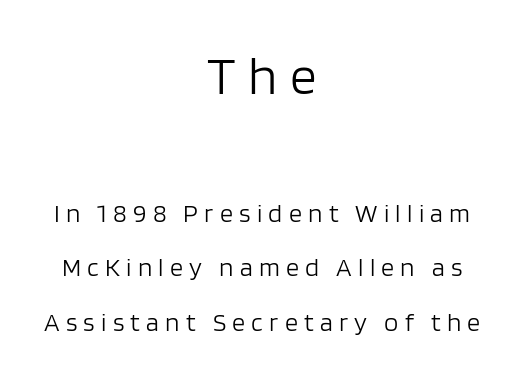
Q: Is the text bold? A: No.
Q: Is the text italic (slanted)? A: No, it is upright.
Q: Is the typeface a serif or a sans-serif typeface? A: Sans-serif.
Q: Is the text underlined? A: No.
Q: How is the paragraph aligned? A: Centered.
Q: Is the spacing between letters normal or unusually wide? A: Unusually wide.
Q: Is the spacing between lines tight, normal or loose? A: Loose.
Q: Which block of text is set in a larger size, the first (top) or the second (bottom)? A: The first (top) one.
Q: Width (condensed, normal, or wide)? A: Normal.
Q: Stroke contrast? A: Low.
Q: x-height? A: Large.
Q: Monospaced? A: No.
